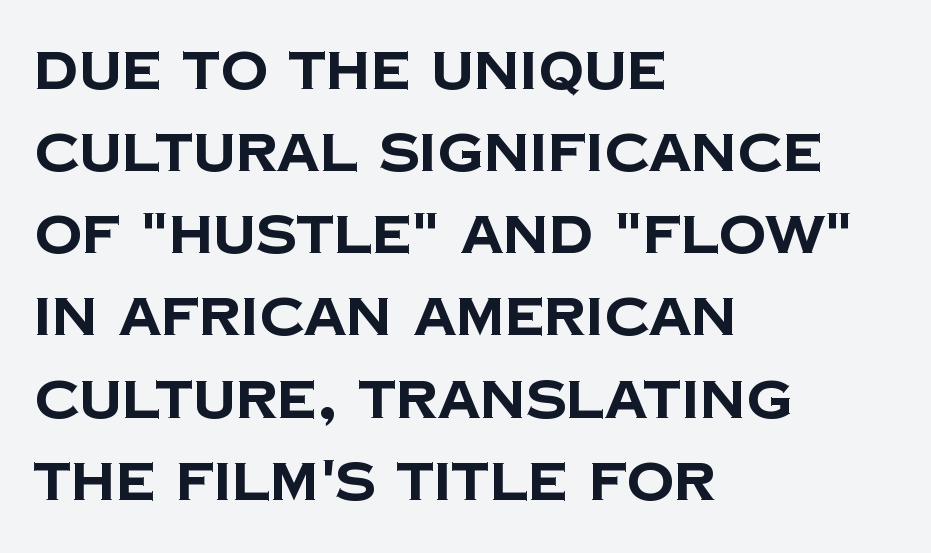
{"serif": "no", "bold": "yes", "weight": "bold", "width": "normal", "stroke_contrast": "low", "x_height": "large", "monospaced": "no", "underline": "no", "align": "left", "line_spacing": "normal", "line_spacing_ratio": 1.55, "letter_spacing": "normal", "letter_spacing_em": 0.0, "glyph_px": 53}
